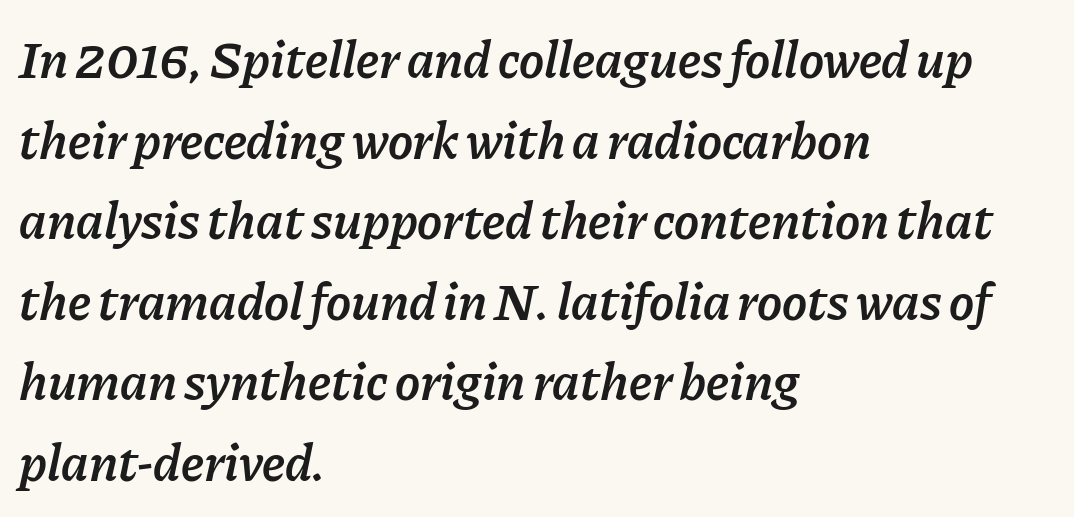
Q: Is the text bold? A: Semi-bold.
Q: Is the text italic (slanted)? A: Yes, it leans right by about 11 degrees.
Q: Is the text underlined? A: No.
Q: How is the paragraph aligned? A: Left-aligned.
Q: Is the spacing between letters normal or unusually wide? A: Normal.
Q: Is the spacing between lines tight, normal or loose? A: Normal.
Q: Width (condensed, normal, or wide)? A: Normal.
Q: Stroke contrast? A: Low.
Q: x-height? A: Medium.
Q: Monospaced? A: No.
